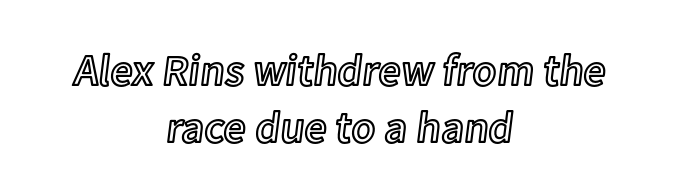
A typesetter would call this leading conventional body-copy spacing. What stands out about the letter spacing? Nothing — it is the standard amount. Beneath every word, the page is bare.
